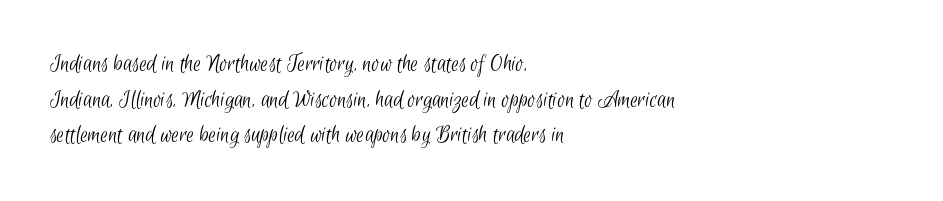
{"bold": "no", "underline": "no", "align": "left", "line_spacing": "normal", "line_spacing_ratio": 1.48, "letter_spacing": "normal", "letter_spacing_em": 0.0, "glyph_px": 24}
